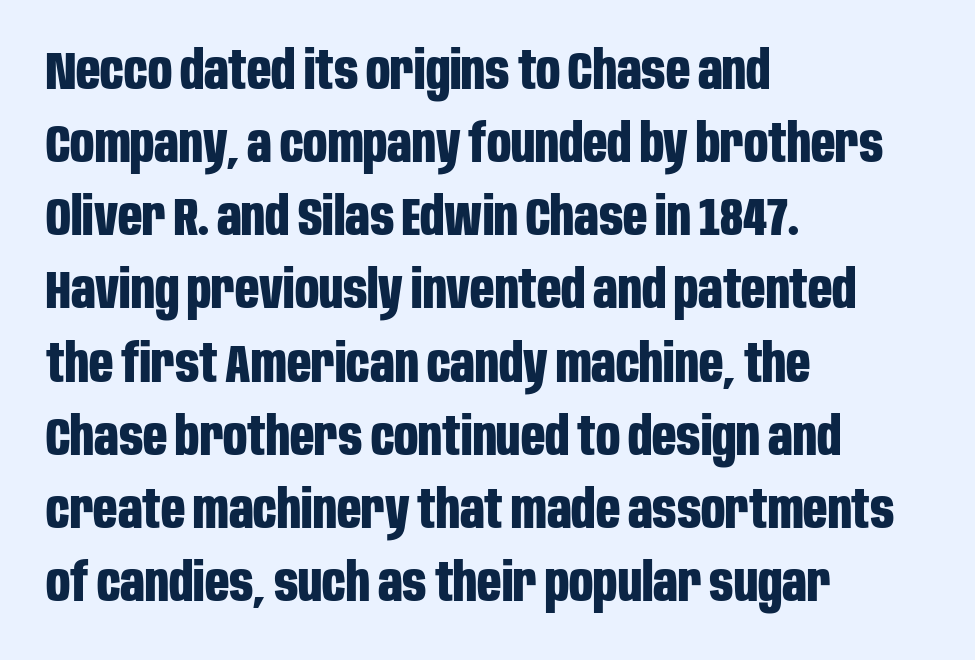
Think of a printed novel: that variable character pitch is what you see here. You could call the tracking neutral — neither tight nor loose. Vertical spacing — default. If you drew a ruler down the left edge, every line would touch it. Does the weight exceed regular? Yes, all the way to bold.
